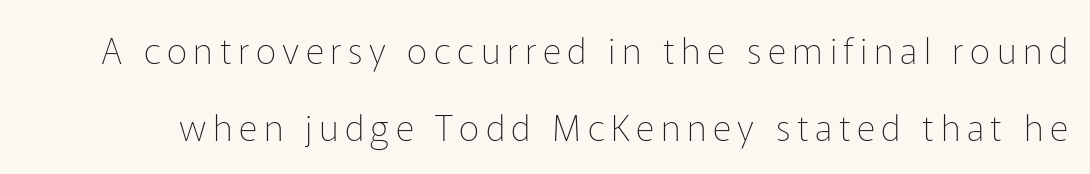
The image shows 36 px thin sans-serif type, upright; set loose line spacing (2.13x), not underlined; low stroke contrast and a medium x-height.
